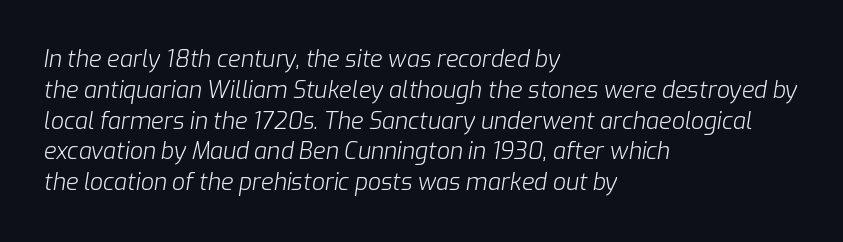
Visually the block forms a straight wall on the left and a jagged coastline on the right. The font's italic variant was chosen for this text. How would I describe the line gaps? Plain and ordinary. Each word holds together tightly as a unit, with standard inter-letter gaps. Think standard paragraph weight, or any step lighter than that. Underlining? Definitely not there.
